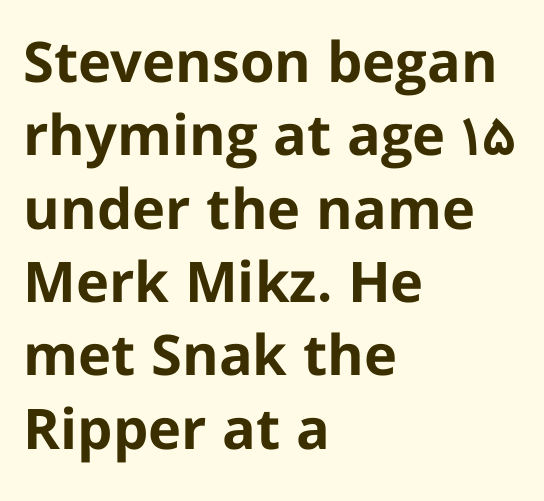
The image shows 56 px bold sans-serif type, upright; set left-aligned, normal line spacing (1.31x), normal letter spacing, not underlined; low stroke contrast and a medium x-height.
